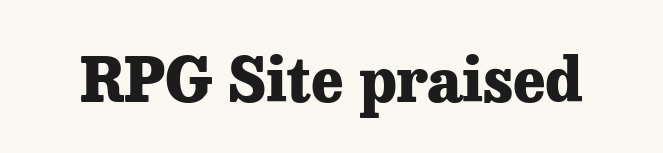
The image shows 61 px heavy serif type, upright; set normal letter spacing, not underlined; low stroke contrast and a medium x-height.
